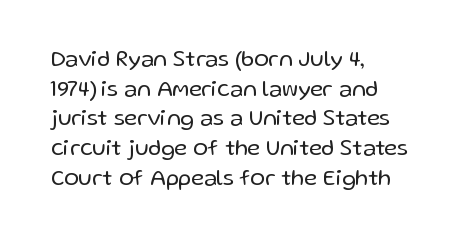
The image shows 22 px text type, upright; set left-aligned, normal line spacing (1.35x), normal letter spacing, not underlined.
